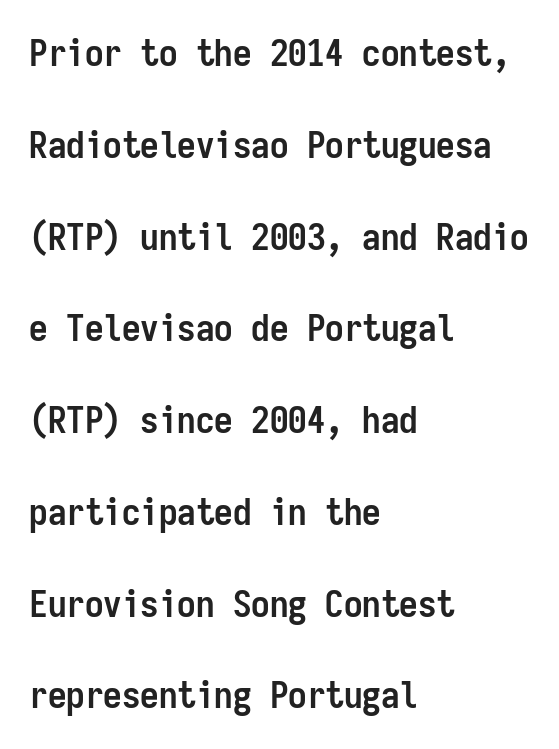
Notice how the stems are strictly vertical — no italics here. These lines are rendered in a fixed-pitch font. Notice how thick the strokes are: this is what a full bold looks like. Nope, no serifs anywhere on these letters.
